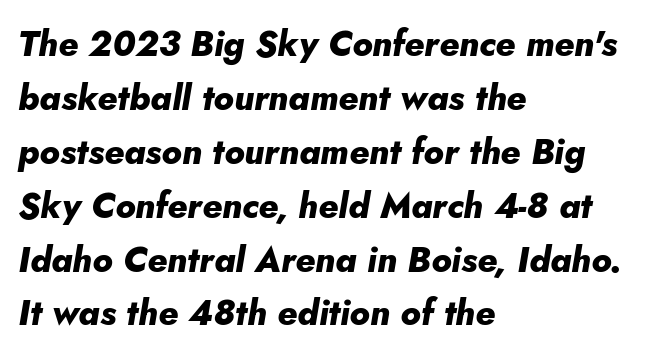
{"italic": "yes", "lean": "right", "slant_degrees": 5, "bold": "yes", "weight": "heavy", "width": "normal", "stroke_contrast": "low", "x_height": "small", "monospaced": "no", "underline": "no", "align": "left", "line_spacing": "normal", "line_spacing_ratio": 1.54, "letter_spacing": "normal", "letter_spacing_em": 0.0, "glyph_px": 35}
